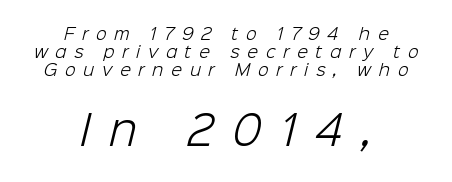
Q: Is the text bold? A: No.
Q: Is the typeface a serif or a sans-serif typeface? A: Sans-serif.
Q: Is the text underlined? A: No.
Q: How is the paragraph aligned? A: Centered.
Q: Is the spacing between letters normal or unusually wide? A: Unusually wide.
Q: Is the spacing between lines tight, normal or loose? A: Tight.
Q: Which block of text is set in a larger size, the first (top) or the second (bottom)? A: The second (bottom) one.
Q: Width (condensed, normal, or wide)? A: Normal.
Q: Stroke contrast? A: Low.
Q: x-height? A: Medium.
Q: Monospaced? A: No.
